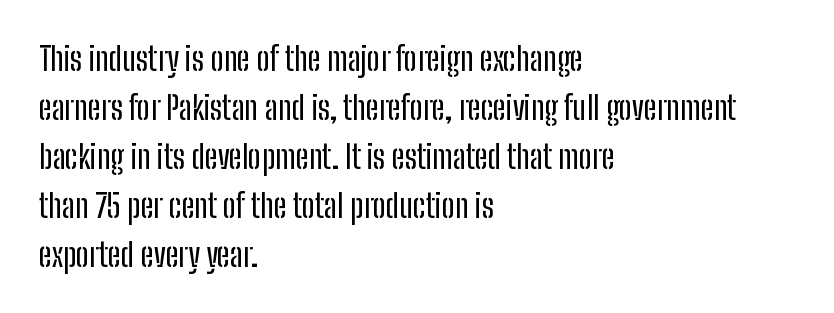
Students, observe: this is what conventionally led text looks like. How are the letters spaced? Ordinarily, with no added tracking. Notice how the passage keeps a crisp vertical edge on the left only. Character widths vary here, with narrow letters taking less room than wide ones. The type family on display is of the sans-serif kind. Any mark beneath the type? The region is blank.
